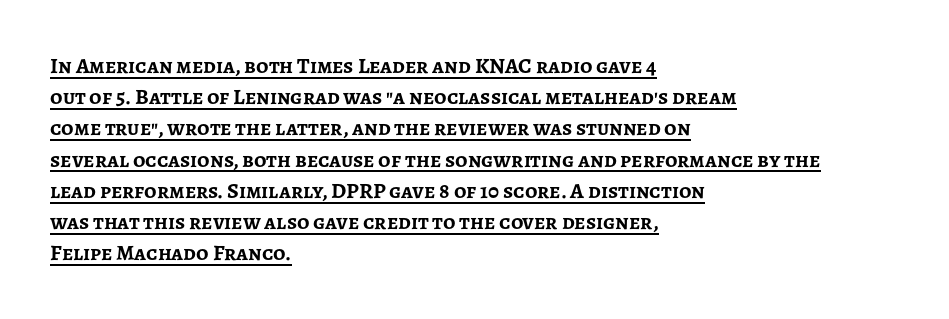
Q: Is the text bold? A: Yes.
Q: Is the text italic (slanted)? A: No, it is upright.
Q: Is the text underlined? A: Yes.
Q: How is the paragraph aligned? A: Left-aligned.
Q: Is the spacing between letters normal or unusually wide? A: Normal.
Q: Is the spacing between lines tight, normal or loose? A: Normal.
